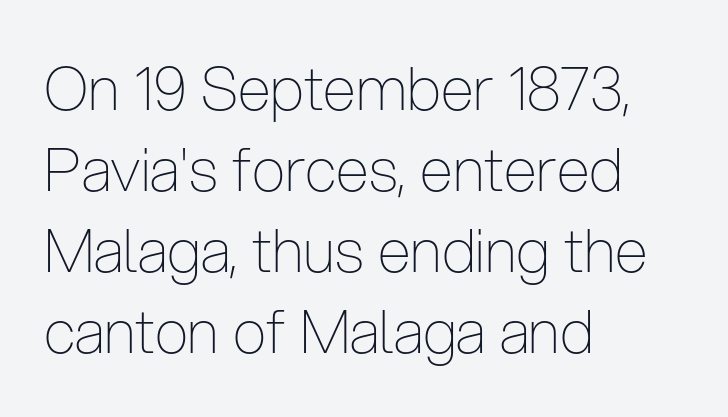
The image shows 60 px thin, condensed sans-serif type, upright; set left-aligned, normal line spacing (1.35x), normal letter spacing, not underlined; low stroke contrast and a medium x-height.
